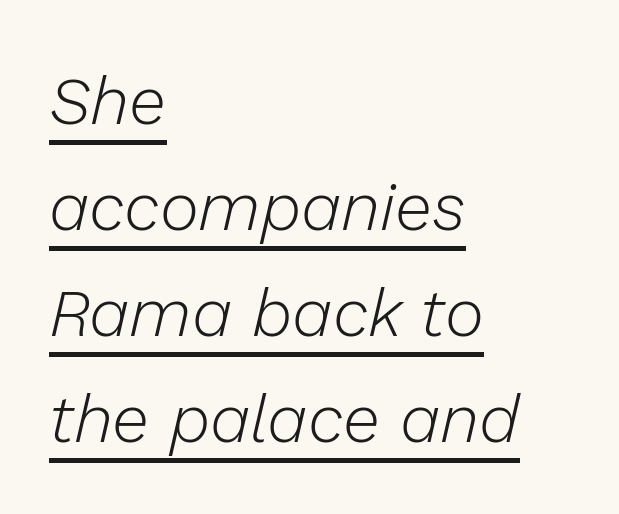
Q: Is the text bold? A: No.
Q: Is the text italic (slanted)? A: Yes, it leans right by about 13 degrees.
Q: Is the text underlined? A: Yes.
Q: How is the paragraph aligned? A: Left-aligned.
Q: Is the spacing between letters normal or unusually wide? A: Normal.
Q: Is the spacing between lines tight, normal or loose? A: Normal.
Q: Width (condensed, normal, or wide)? A: Normal.
Q: Stroke contrast? A: Low.
Q: x-height? A: Medium.
Q: Monospaced? A: No.
